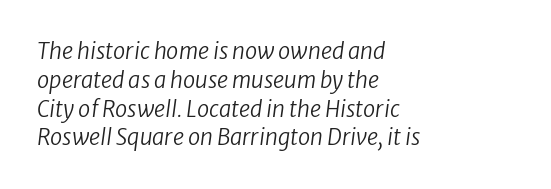
Q: Is the text bold? A: No.
Q: Is the text italic (slanted)? A: Yes, it leans right by about 8 degrees.
Q: Is the text underlined? A: No.
Q: How is the paragraph aligned? A: Left-aligned.
Q: Is the spacing between letters normal or unusually wide? A: Normal.
Q: Is the spacing between lines tight, normal or loose? A: Normal.
